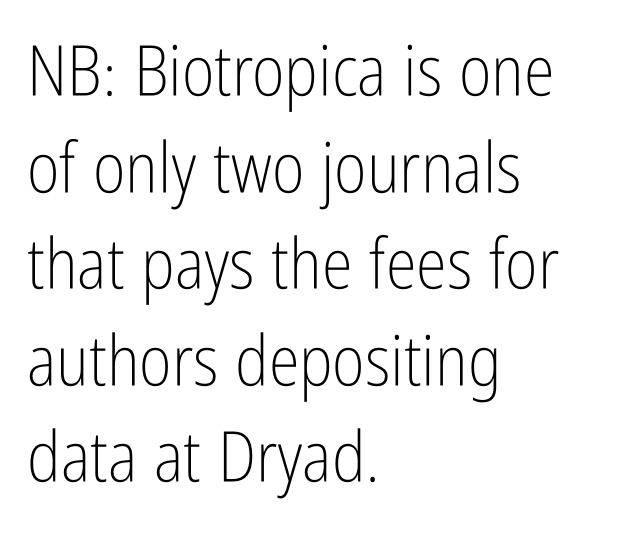
{"serif": "no", "italic": "no", "bold": "no", "weight": "light", "width": "condensed", "stroke_contrast": "low", "x_height": "medium", "monospaced": "no", "underline": "no", "align": "left", "line_spacing": "normal", "line_spacing_ratio": 1.38, "letter_spacing": "normal", "letter_spacing_em": 0.0, "glyph_px": 70}
